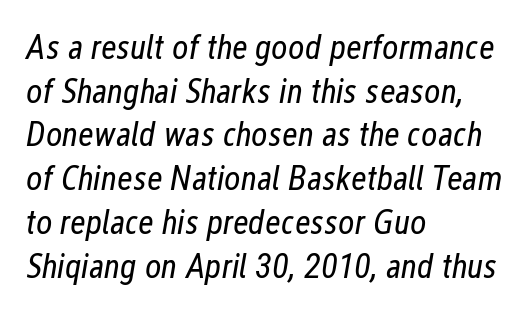
The image shows 35 px regular-weight, condensed type, italic (leaning right); set left-aligned, normal line spacing (1.25x), normal letter spacing, not underlined; low stroke contrast and a medium x-height.
